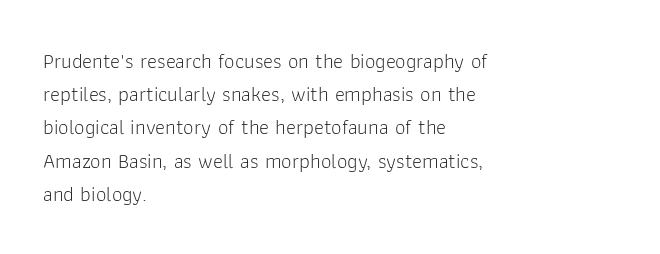
Q: Is the text bold? A: No.
Q: Is the text italic (slanted)? A: No, it is upright.
Q: Is the text underlined? A: No.
Q: How is the paragraph aligned? A: Left-aligned.
Q: Is the spacing between letters normal or unusually wide? A: Normal.
Q: Is the spacing between lines tight, normal or loose? A: Normal.
